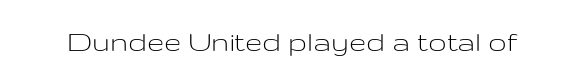
The letterforms sit shoulder to shoulder at normal distance. Posture: vertical. Has an underline been added? It has not. The passage shown is typed in a proportional face where columns would drift. A typesetter would label this face a sans. Stroke mass is kept to a normal reading level or below.
